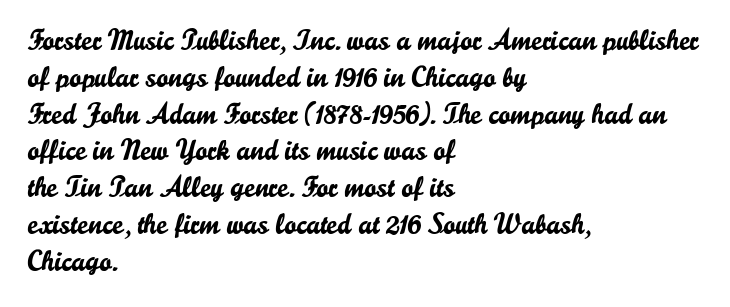
The image shows 29 px sans-serif type; set left-aligned, normal line spacing (1.27x), normal letter spacing, not underlined; low stroke contrast and a small x-height.
